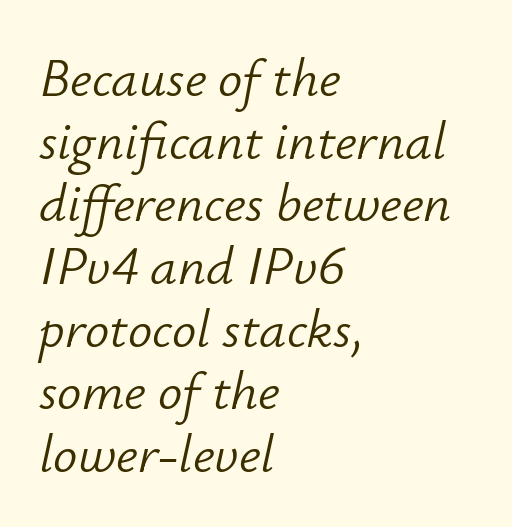
You could call the tracking neutral — neither tight nor loose. Stem width sits at or under what a default text font uses. Rule under the text: the space is simply empty. Alignment: flush left. Note the varied advance widths — an 'i' is clearly narrower than an 'm'. The font's italic variant was chosen for this text.
